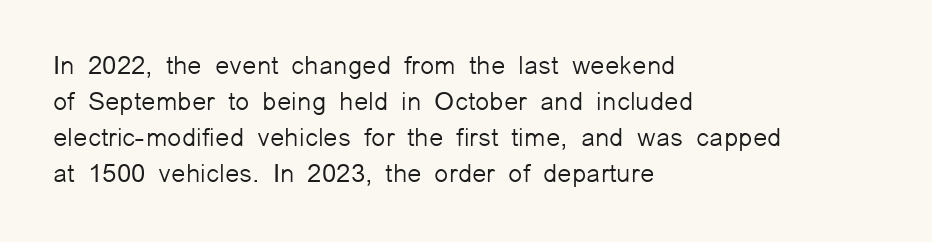
{"italic": "no", "bold": "no", "underline": "no", "align": "left", "line_spacing": "normal", "line_spacing_ratio": 1.39, "letter_spacing": "normal", "letter_spacing_em": 0.0, "glyph_px": 26}
